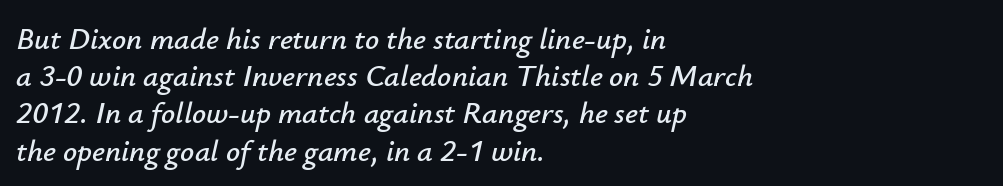
The image shows 31 px text type, italic (leaning right); set left-aligned, line spacing 1.2x, normal letter spacing, not underlined; low stroke contrast and a small x-height.
